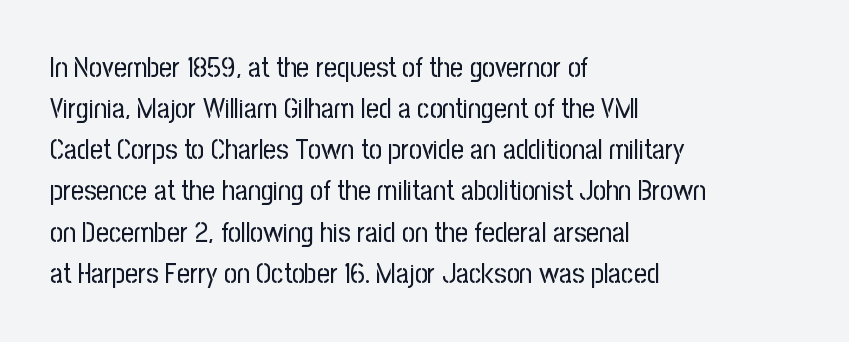
The image shows 28 px regular-weight, condensed sans-serif type, upright; set left-aligned, normal line spacing (1.47x), normal letter spacing, not underlined; low stroke contrast and a medium x-height.
